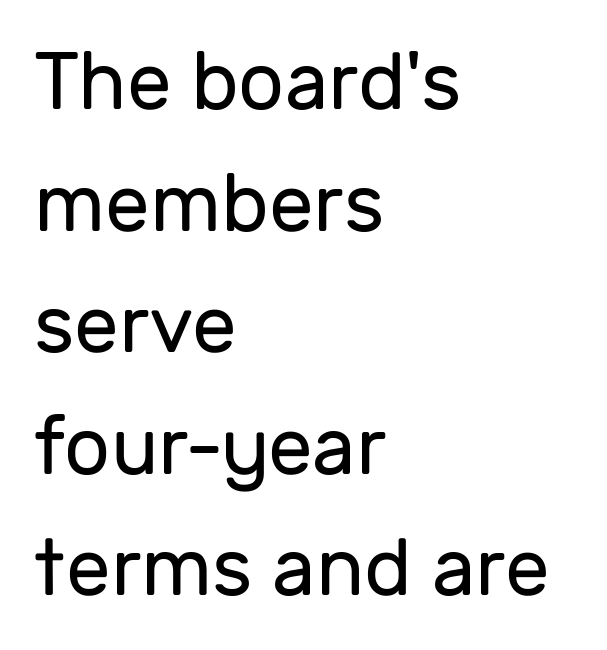
Q: Is the text bold? A: No.
Q: Is the text italic (slanted)? A: No, it is upright.
Q: Is the typeface a serif or a sans-serif typeface? A: Sans-serif.
Q: Is the text underlined? A: No.
Q: How is the paragraph aligned? A: Left-aligned.
Q: Is the spacing between letters normal or unusually wide? A: Normal.
Q: Is the spacing between lines tight, normal or loose? A: Normal.
Q: Width (condensed, normal, or wide)? A: Normal.
Q: Stroke contrast? A: Low.
Q: x-height? A: Medium.
Q: Monospaced? A: No.
